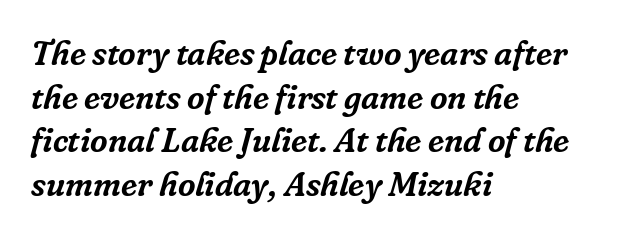
{"serif": "yes", "italic": "yes", "lean": "right", "slant_degrees": 16, "width": "normal", "stroke_contrast": "low", "x_height": "medium", "monospaced": "no", "underline": "no", "align": "left", "line_spacing": "normal", "line_spacing_ratio": 1.28, "letter_spacing": "normal", "letter_spacing_em": 0.0, "glyph_px": 34}
